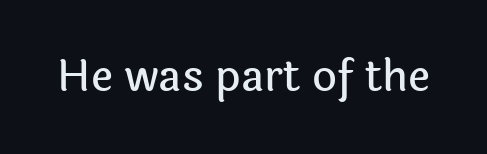
{"serif": "no", "italic": "no", "width": "normal", "x_height": "medium", "monospaced": "no", "underline": "no", "letter_spacing": "normal", "letter_spacing_em": 0.0, "glyph_px": 43}
